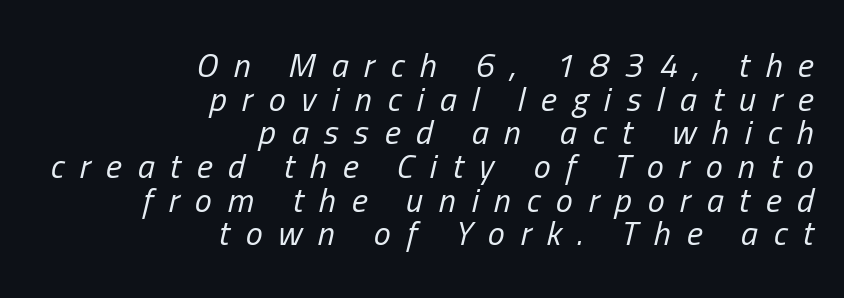
The image shows 34 px regular-weight, condensed type, italic (leaning right); set right-aligned, tight line spacing (0.99x), unusually wide letter spacing (+0.46 em), not underlined; low stroke contrast and a medium x-height.
